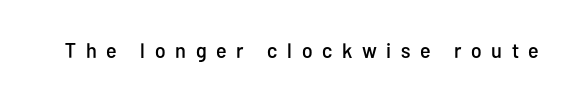
{"italic": "no", "underline": "no", "letter_spacing": "wide", "letter_spacing_em": 0.46, "glyph_px": 21}
